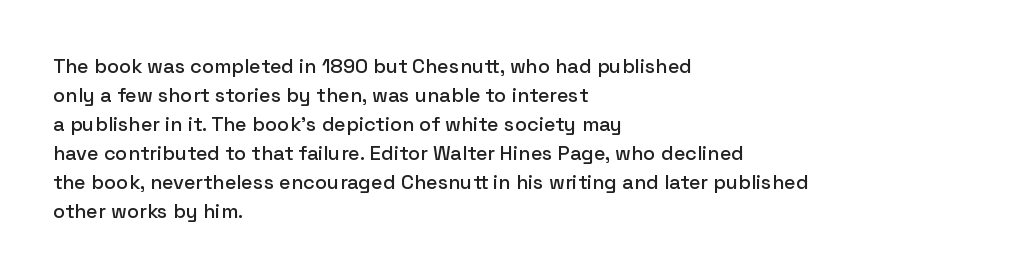
The image shows 20 px text type, upright; set left-aligned, normal line spacing (1.45x), normal letter spacing, not underlined.
